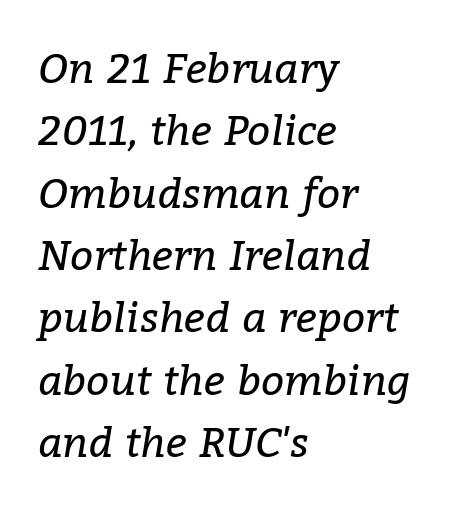
The image shows 41 px regular-weight serif type, italic (leaning right); set left-aligned, normal line spacing (1.52x), normal letter spacing, not underlined; low stroke contrast and a medium x-height.
